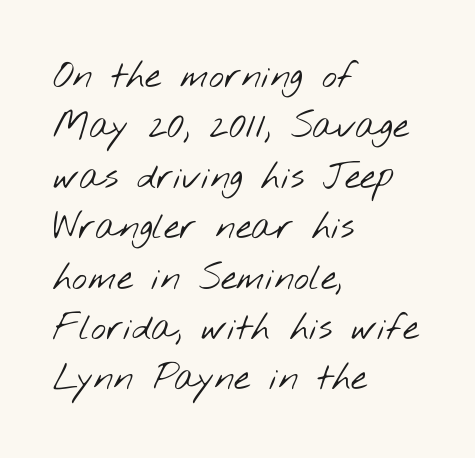
Q: Is the text bold? A: No.
Q: Is the typeface a serif or a sans-serif typeface? A: Sans-serif.
Q: Is the text underlined? A: No.
Q: How is the paragraph aligned? A: Left-aligned.
Q: Is the spacing between letters normal or unusually wide? A: Normal.
Q: Is the spacing between lines tight, normal or loose? A: Normal.
Q: Width (condensed, normal, or wide)? A: Wide.
Q: Stroke contrast? A: Low.
Q: x-height? A: Small.
Q: Monospaced? A: No.
